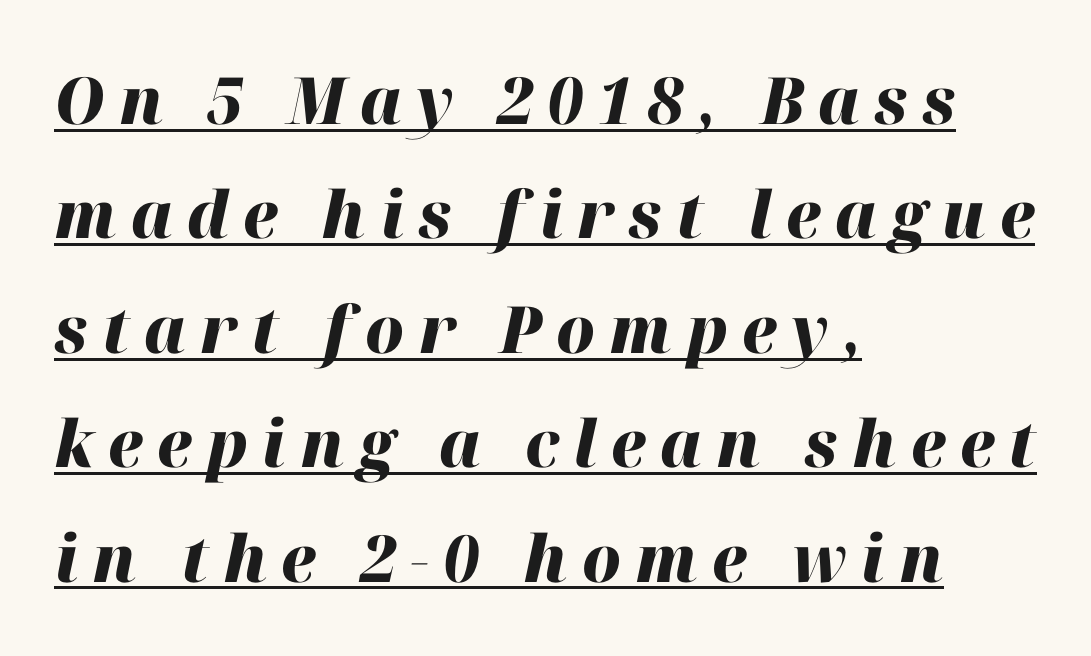
The image shows 65 px heavy type, italic (leaning right); set left-aligned, line spacing 1.76x, unusually wide letter spacing (+0.22 em), underlined; high stroke contrast and a medium x-height.
